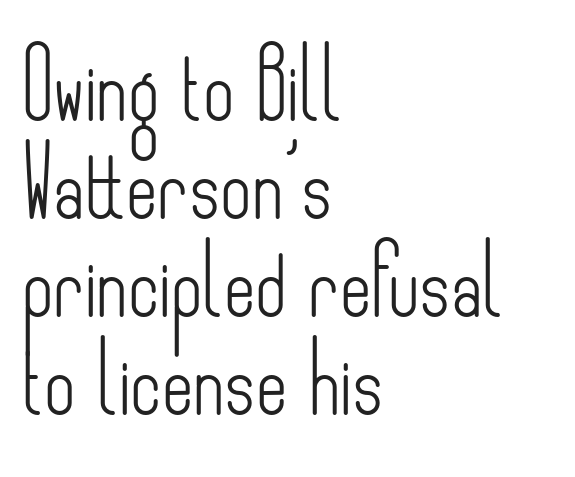
The image shows 68 px light, condensed sans-serif type, upright; set left-aligned, normal line spacing (1.44x), normal letter spacing, not underlined; low stroke contrast and a small x-height.
